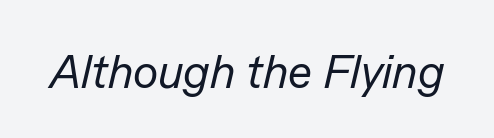
{"italic": "yes", "lean": "right", "slant_degrees": 13, "bold": "no", "weight": "regular", "width": "normal", "stroke_contrast": "low", "x_height": "medium", "monospaced": "no", "underline": "no", "letter_spacing": "normal", "letter_spacing_em": 0.0, "glyph_px": 47}
